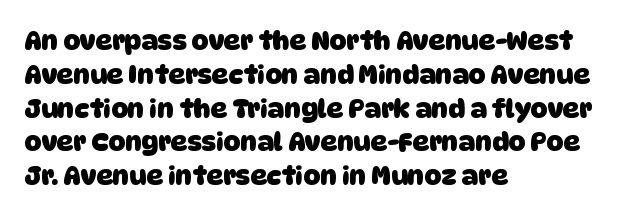
Q: Is the text bold? A: Yes.
Q: Is the text underlined? A: No.
Q: How is the paragraph aligned? A: Left-aligned.
Q: Is the spacing between letters normal or unusually wide? A: Normal.
Q: Is the spacing between lines tight, normal or loose? A: Normal.
